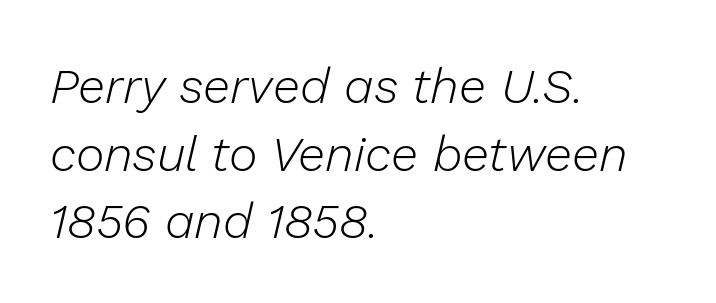
The font is comparable to plain body text, perhaps lighter. Honestly, the letter spacing is just normal — you wouldn't notice it. In CSS terms this would be text-align: left. You could not count columns in this text — the font is proportionally spaced. Every character sits at an angle, as italics do. Baseline-to-baseline distance is the conventional proportion of letter height.
